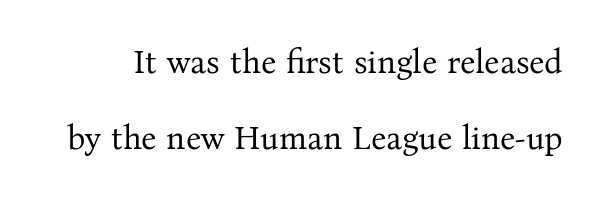
Q: Is the text bold? A: No.
Q: Is the text italic (slanted)? A: No, it is upright.
Q: Is the typeface a serif or a sans-serif typeface? A: Serif.
Q: Is the text underlined? A: No.
Q: Is the spacing between letters normal or unusually wide? A: Normal.
Q: Is the spacing between lines tight, normal or loose? A: Loose.
Q: Width (condensed, normal, or wide)? A: Normal.
Q: Stroke contrast? A: Medium.
Q: x-height? A: Medium.
Q: Monospaced? A: No.
